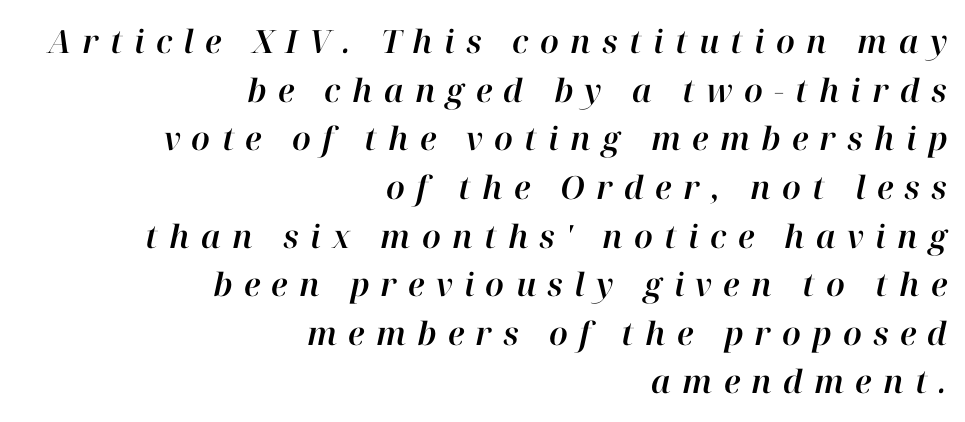
Has an underline been added? It has not. Is the letter spacing exaggerated? Yes — the characters are pushed far apart. A normal amount of white space separates one row of letters from the next. Horizontal alignment here is rightward, an uncommon choice for prose. Note the varied advance widths — an 'i' is clearly narrower than an 'm'. There's an unmistakable incline to the writing here.
